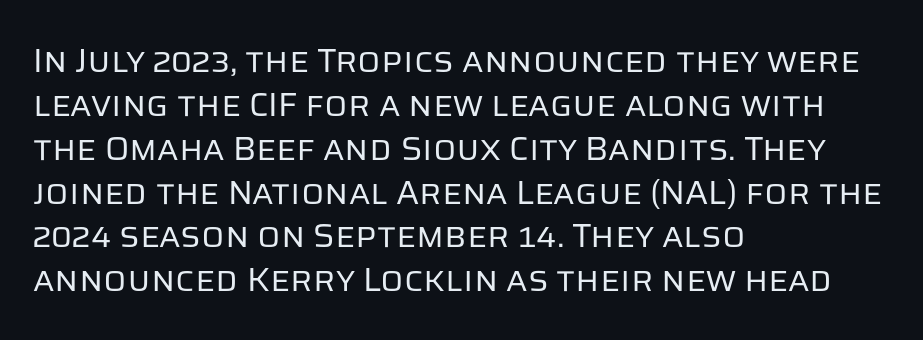
The image shows 34 px regular-weight sans-serif type, upright; set left-aligned, normal line spacing (1.29x), normal letter spacing, not underlined; low stroke contrast and a large x-height.
